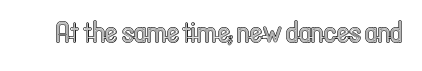
The image shows 30 px condensed type, upright; set normal letter spacing, not underlined; a medium x-height.
